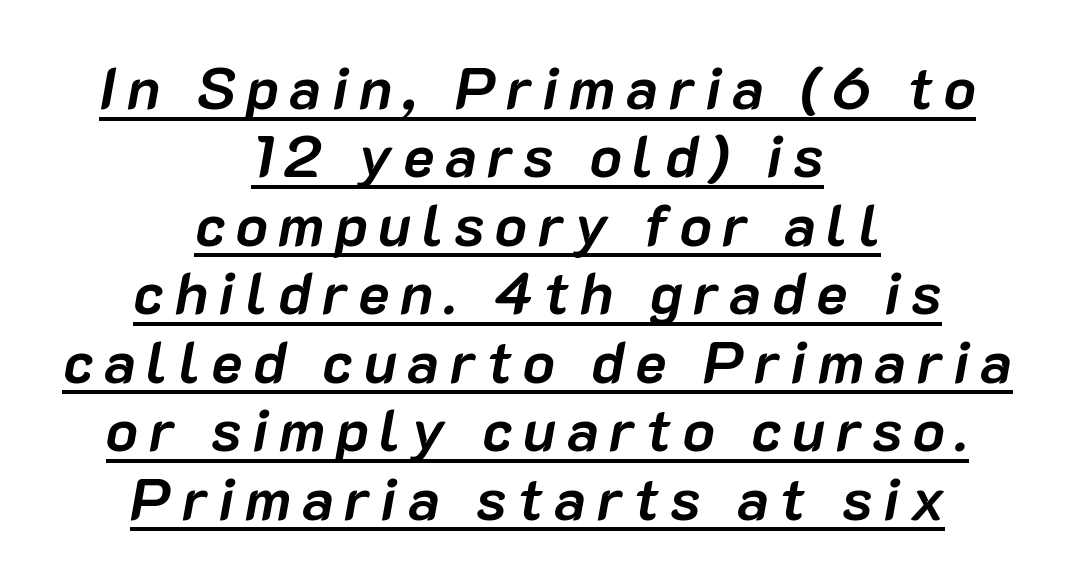
The image shows 59 px semibold type, italic (leaning right); set centered, line spacing 1.16x, underlined; low stroke contrast and a medium x-height.
